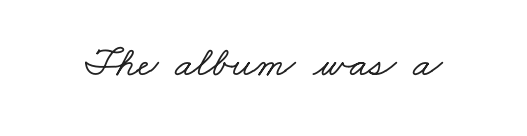
{"serif": "yes", "width": "wide", "stroke_contrast": "low", "x_height": "small", "monospaced": "no", "underline": "no", "letter_spacing": "normal", "letter_spacing_em": 0.0, "glyph_px": 43}
